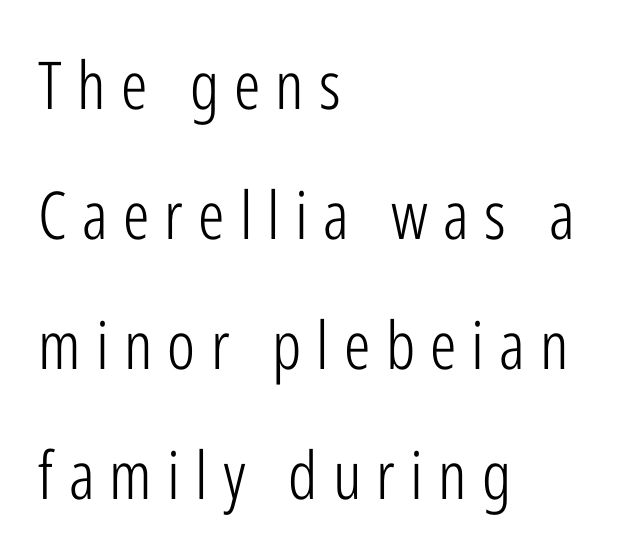
Q: Is the text bold? A: No.
Q: Is the text italic (slanted)? A: No, it is upright.
Q: Is the typeface a serif or a sans-serif typeface? A: Sans-serif.
Q: Is the text underlined? A: No.
Q: How is the paragraph aligned? A: Left-aligned.
Q: Is the spacing between letters normal or unusually wide? A: Unusually wide.
Q: Is the spacing between lines tight, normal or loose? A: Loose.
Q: Width (condensed, normal, or wide)? A: Condensed.
Q: Stroke contrast? A: Low.
Q: x-height? A: Medium.
Q: Monospaced? A: No.
